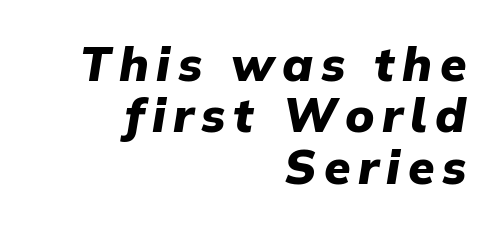
Q: Is the text bold? A: Yes.
Q: Is the text italic (slanted)? A: Yes, it leans right by about 9 degrees.
Q: Is the text underlined? A: No.
Q: How is the paragraph aligned? A: Right-aligned.
Q: Is the spacing between lines tight, normal or loose? A: Tight.
Q: Width (condensed, normal, or wide)? A: Normal.
Q: Stroke contrast? A: Low.
Q: x-height? A: Medium.
Q: Monospaced? A: No.
